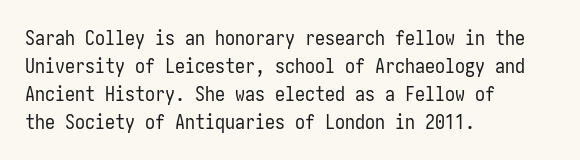
A roman cut, with each character standing at attention. Compared with a centered layout, this one pins lines to the left instead. Evenly set lines give the paragraph a standard silhouette. Heft: none added — not bold. The baseline area is clear.
